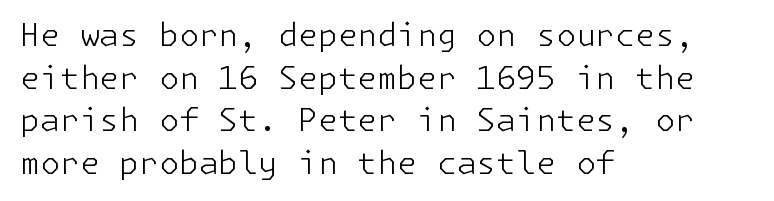
Q: Is the text bold? A: No.
Q: Is the text italic (slanted)? A: No, it is upright.
Q: Is the typeface a serif or a sans-serif typeface? A: Sans-serif.
Q: Is the text underlined? A: No.
Q: How is the paragraph aligned? A: Left-aligned.
Q: Is the spacing between letters normal or unusually wide? A: Normal.
Q: Is the spacing between lines tight, normal or loose? A: Normal.
Q: Width (condensed, normal, or wide)? A: Normal.
Q: Stroke contrast? A: Low.
Q: x-height? A: Medium.
